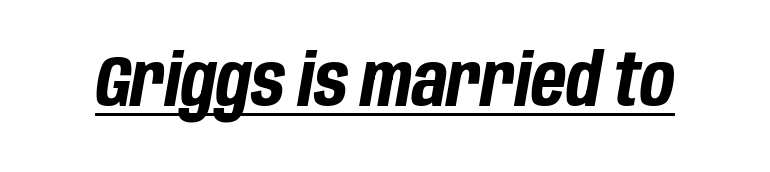
The image shows 72 px bold, condensed type, italic (leaning right); set normal letter spacing, underlined; low stroke contrast and a large x-height.
